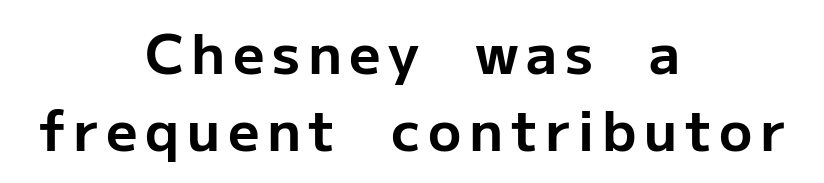
The image shows 55 px bold sans-serif type, upright; set centered, normal line spacing (1.4x), not underlined; low stroke contrast and a medium x-height.
